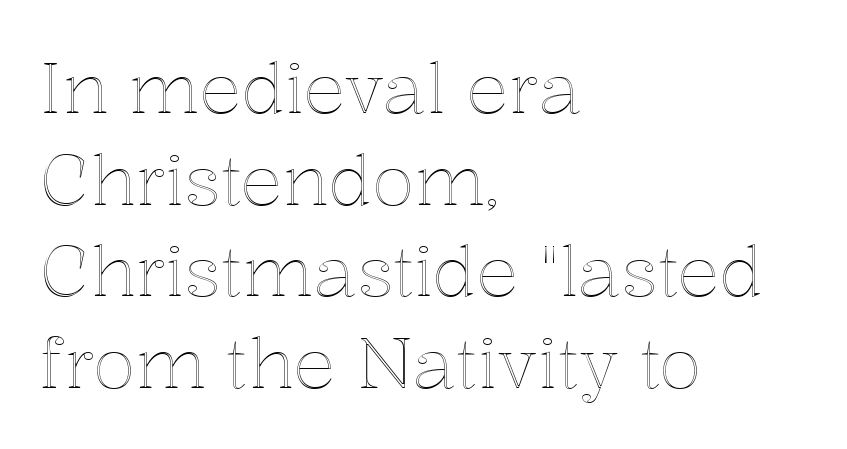
{"italic": "no", "width": "normal", "x_height": "medium", "monospaced": "no", "underline": "no", "align": "left", "line_spacing": "normal", "line_spacing_ratio": 1.31, "letter_spacing": "normal", "letter_spacing_em": 0.0, "glyph_px": 70}
